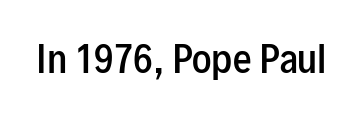
Q: Is the text bold? A: Semi-bold.
Q: Is the text italic (slanted)? A: No, it is upright.
Q: Is the typeface a serif or a sans-serif typeface? A: Sans-serif.
Q: Is the text underlined? A: No.
Q: Is the spacing between letters normal or unusually wide? A: Normal.
Q: Width (condensed, normal, or wide)? A: Condensed.
Q: Stroke contrast? A: Low.
Q: x-height? A: Medium.
Q: Monospaced? A: No.
